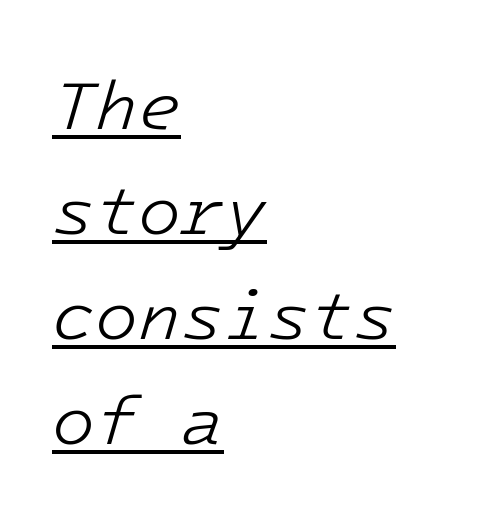
Q: Is the text bold? A: No.
Q: Is the text italic (slanted)? A: Yes, it leans right by about 16 degrees.
Q: Is the text underlined? A: Yes.
Q: How is the paragraph aligned? A: Left-aligned.
Q: Is the spacing between letters normal or unusually wide? A: Normal.
Q: Is the spacing between lines tight, normal or loose? A: Normal.
Q: Width (condensed, normal, or wide)? A: Normal.
Q: Stroke contrast? A: Low.
Q: x-height? A: Medium.
Q: Monospaced? A: Yes.
